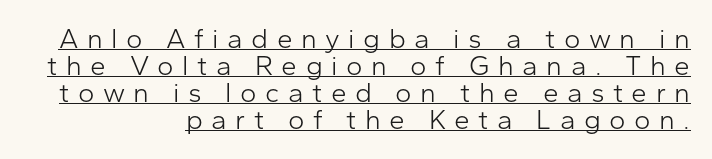
Is this a fixed-width face? No — the glyphs have proportional, varying widths. Loose tracking; the words dissolve into strings of separated letters. Is the stroke heavy? The answer is a plain regular-or-lighter. Each line ends at the same right margin while the left side varies. A typesetter would call this leading minimal, almost set solid.
